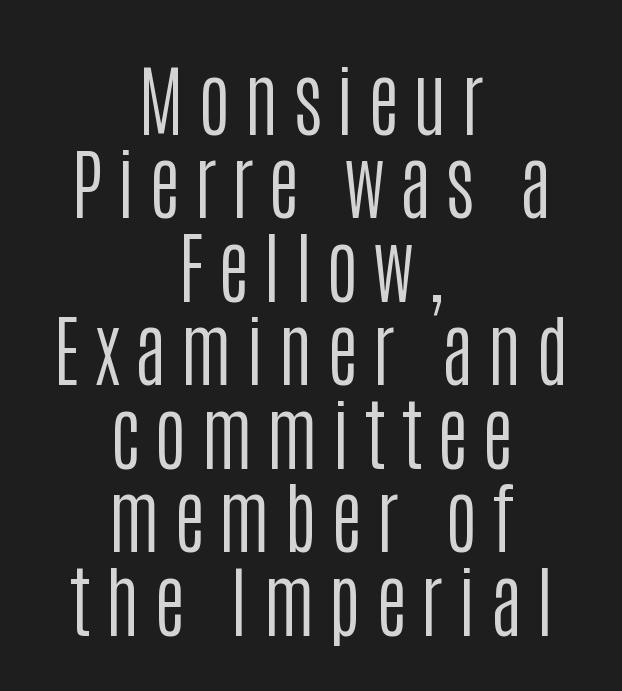
Q: Is the text bold? A: No.
Q: Is the text italic (slanted)? A: No, it is upright.
Q: Is the typeface a serif or a sans-serif typeface? A: Sans-serif.
Q: Is the text underlined? A: No.
Q: How is the paragraph aligned? A: Centered.
Q: Is the spacing between lines tight, normal or loose? A: Tight.
Q: Width (condensed, normal, or wide)? A: Condensed.
Q: Stroke contrast? A: Low.
Q: x-height? A: Large.
Q: Monospaced? A: No.
